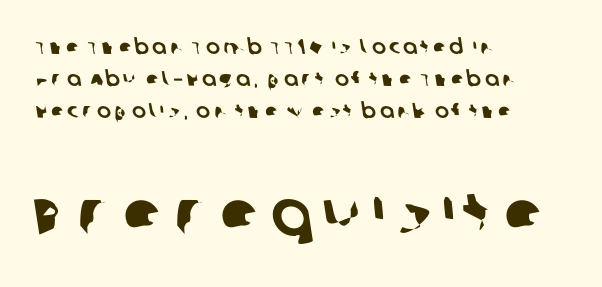
Descender tails drop into unmarked territory. The space between consecutive lines is moderate. These lines are rendered in a variable-pitch font. Left-aligned paragraph, ragged on the right.
